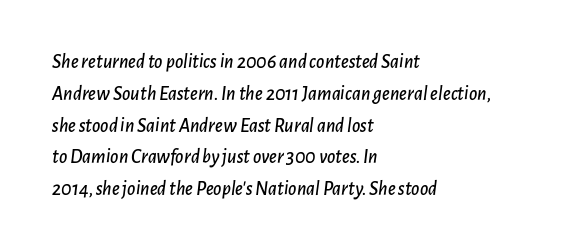
Standard letterfit; no display-style spreading of the glyphs. There's an unmistakable incline to the writing here. Where is the straight margin? On the left. The space directly below the letters is spotless. A normal amount of white space separates one row of letters from the next.
